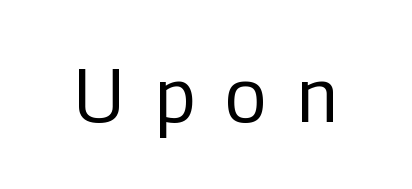
The image shows 74 px regular-weight, condensed sans-serif type, upright; set unusually wide letter spacing (+0.42 em), not underlined; low stroke contrast and a medium x-height.
